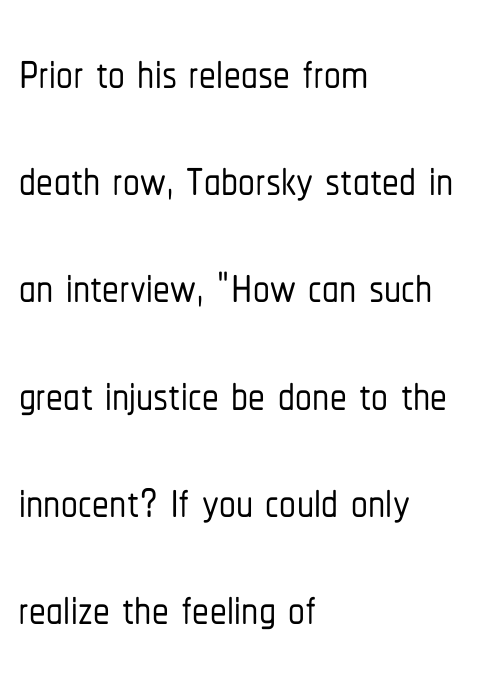
A student would call this left alignment; a typographer would say flush left, rag right. Check under the words: just untouched page. Varying glyph widths throughout — classic text-font behaviour. Whoever set this chose a conventional vertical rhythm.
